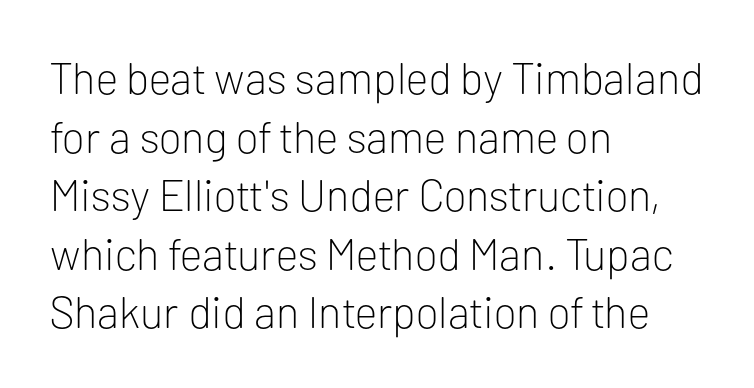
The image shows 44 px light sans-serif type, upright; set left-aligned, normal line spacing (1.33x), normal letter spacing, not underlined; low stroke contrast and a medium x-height.
